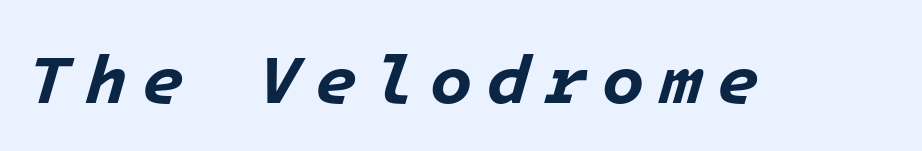
Heavy, bold letterforms. You could count columns in this text — the font is strictly monospaced. The face used here is rendered with a markedly widened letterfit. You can tell it's italic because the verticals aren't actually vertical.
